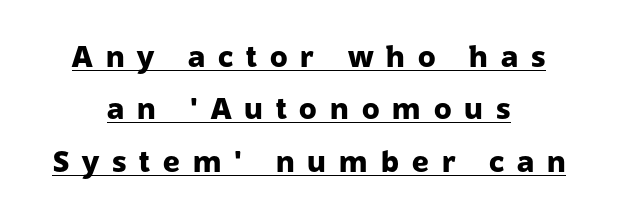
The image shows 29 px heavy sans-serif type, upright; set centered, line spacing 1.81x, unusually wide letter spacing (+0.45 em), underlined; low stroke contrast and a medium x-height.
